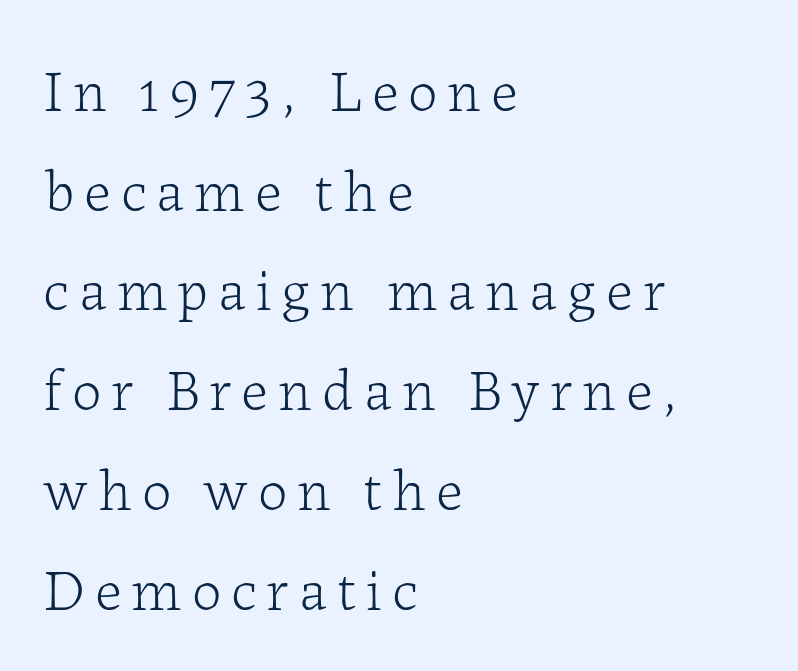
Q: Is the text bold? A: No.
Q: Is the text italic (slanted)? A: No, it is upright.
Q: Is the typeface a serif or a sans-serif typeface? A: Serif.
Q: Is the text underlined? A: No.
Q: How is the paragraph aligned? A: Left-aligned.
Q: Is the spacing between lines tight, normal or loose? A: Normal.
Q: Width (condensed, normal, or wide)? A: Normal.
Q: Stroke contrast? A: Low.
Q: x-height? A: Medium.
Q: Monospaced? A: No.
